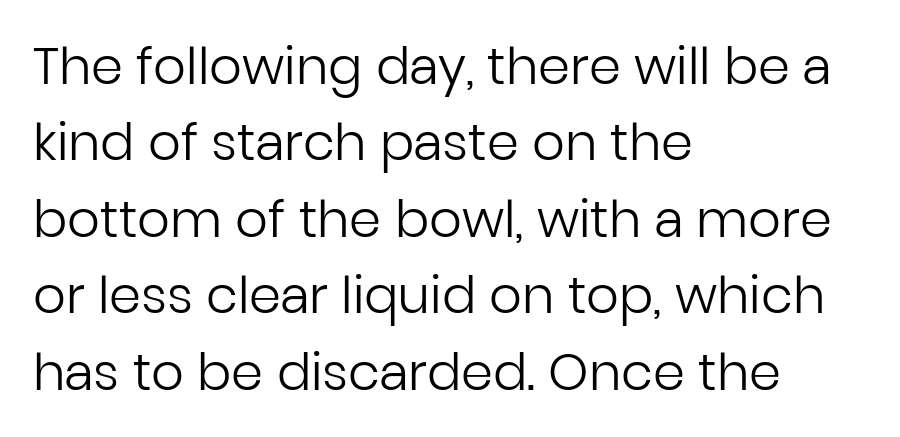
{"serif": "no", "italic": "no", "bold": "no", "weight": "regular", "width": "normal", "stroke_contrast": "low", "x_height": "medium", "monospaced": "no", "underline": "no", "align": "left", "line_spacing": "normal", "line_spacing_ratio": 1.5, "letter_spacing": "normal", "letter_spacing_em": 0.0, "glyph_px": 51}
